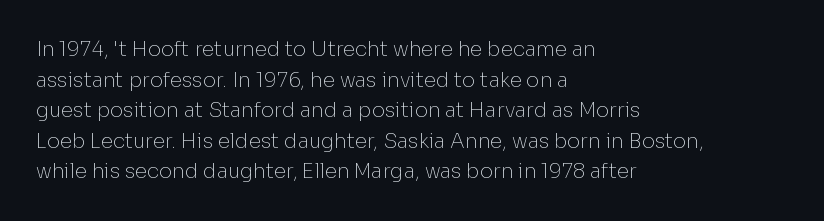
Q: Is the text bold? A: No.
Q: Is the text italic (slanted)? A: No, it is upright.
Q: Is the text underlined? A: No.
Q: How is the paragraph aligned? A: Left-aligned.
Q: Is the spacing between letters normal or unusually wide? A: Normal.
Q: Is the spacing between lines tight, normal or loose? A: Normal.
